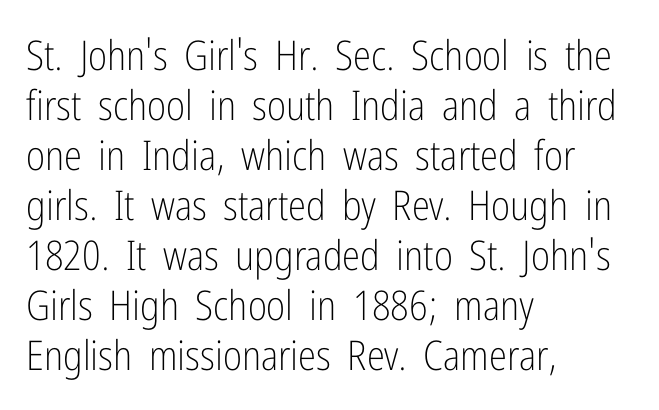
The image shows 41 px light, condensed sans-serif type, upright; set left-aligned, line spacing 1.22x, normal letter spacing, not underlined; low stroke contrast and a medium x-height.
